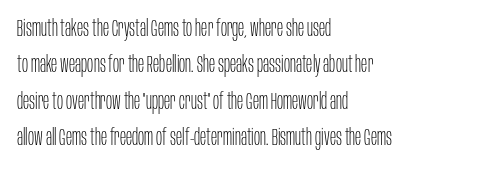
Q: Is the text bold? A: No.
Q: Is the text italic (slanted)? A: No, it is upright.
Q: Is the text underlined? A: No.
Q: How is the paragraph aligned? A: Left-aligned.
Q: Is the spacing between letters normal or unusually wide? A: Normal.
Q: Is the spacing between lines tight, normal or loose? A: Normal.
